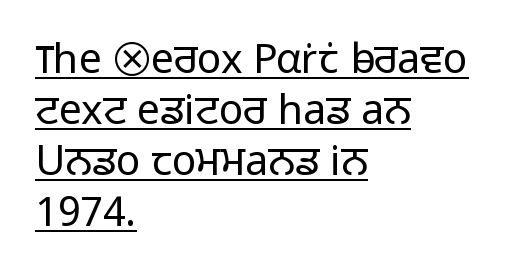
The image shows 41 px light sans-serif type, upright; set left-aligned, line spacing 1.24x, normal letter spacing, underlined; low stroke contrast and a medium x-height.
